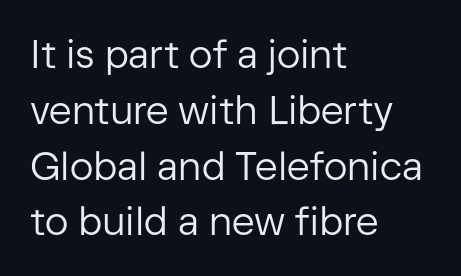
Q: Is the text bold? A: No.
Q: Is the text italic (slanted)? A: No, it is upright.
Q: Is the typeface a serif or a sans-serif typeface? A: Sans-serif.
Q: Is the text underlined? A: No.
Q: How is the paragraph aligned? A: Left-aligned.
Q: Is the spacing between letters normal or unusually wide? A: Normal.
Q: Is the spacing between lines tight, normal or loose? A: Normal.
Q: Width (condensed, normal, or wide)? A: Normal.
Q: Stroke contrast? A: Low.
Q: x-height? A: Medium.
Q: Monospaced? A: No.
